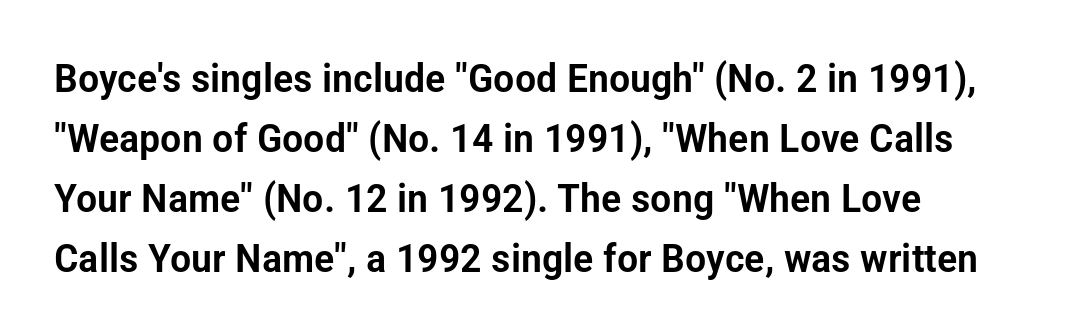
Q: Is the text italic (slanted)? A: No, it is upright.
Q: Is the typeface a serif or a sans-serif typeface? A: Sans-serif.
Q: Is the text underlined? A: No.
Q: Is the spacing between letters normal or unusually wide? A: Normal.
Q: Is the spacing between lines tight, normal or loose? A: Normal.
Q: Width (condensed, normal, or wide)? A: Condensed.
Q: Stroke contrast? A: Low.
Q: x-height? A: Medium.
Q: Monospaced? A: No.
